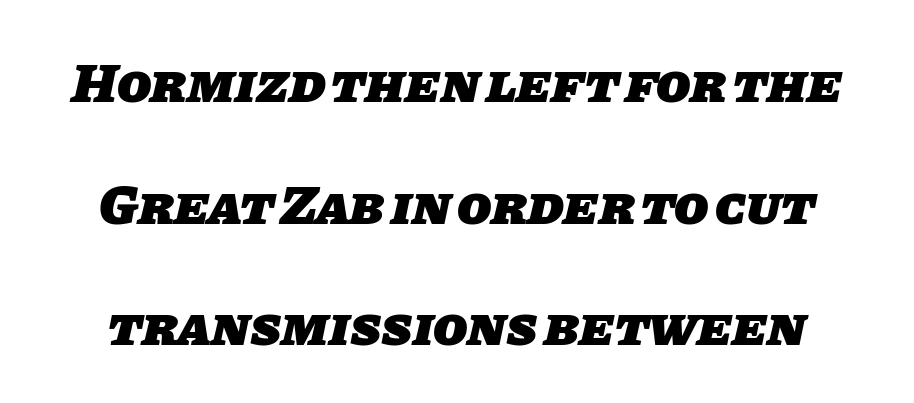
Inter-character spacing is left at the font's built-in metrics. Thick stems and heavy bowls — unmistakably bold. Looks like regular typesetting: each glyph gets only the width it needs. Airy leading.
